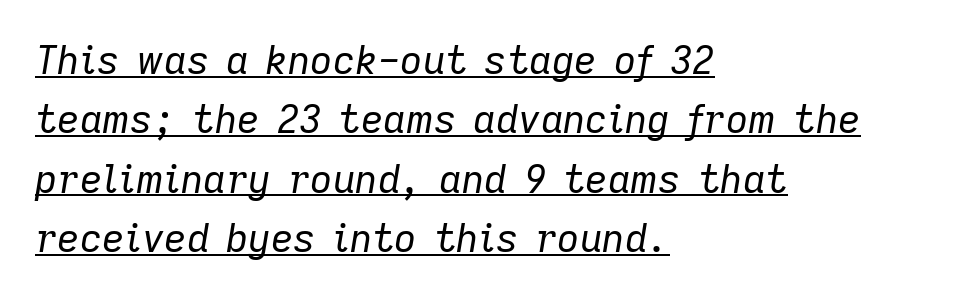
Short note: letters normally spaced. Evenly set lines give the paragraph a standard silhouette. A light-to-regular cut is what we see here. A typographer would call this underscored text.
